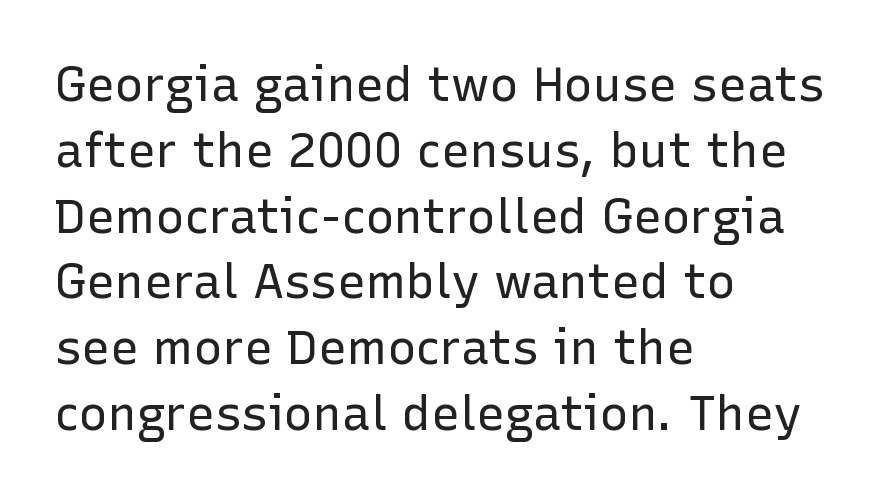
Q: Is the text bold? A: No.
Q: Is the text italic (slanted)? A: No, it is upright.
Q: Is the typeface a serif or a sans-serif typeface? A: Sans-serif.
Q: Is the text underlined? A: No.
Q: How is the paragraph aligned? A: Left-aligned.
Q: Is the spacing between letters normal or unusually wide? A: Normal.
Q: Is the spacing between lines tight, normal or loose? A: Normal.
Q: Width (condensed, normal, or wide)? A: Normal.
Q: Stroke contrast? A: Low.
Q: x-height? A: Medium.
Q: Monospaced? A: No.
